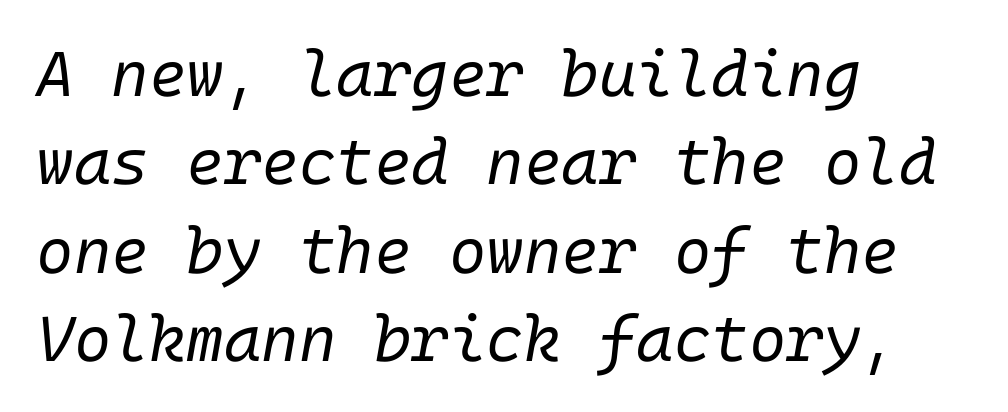
The image shows 64 px regular-weight type, italic (leaning right); set left-aligned, normal line spacing (1.38x), normal letter spacing, not underlined; low stroke contrast and a medium x-height.
